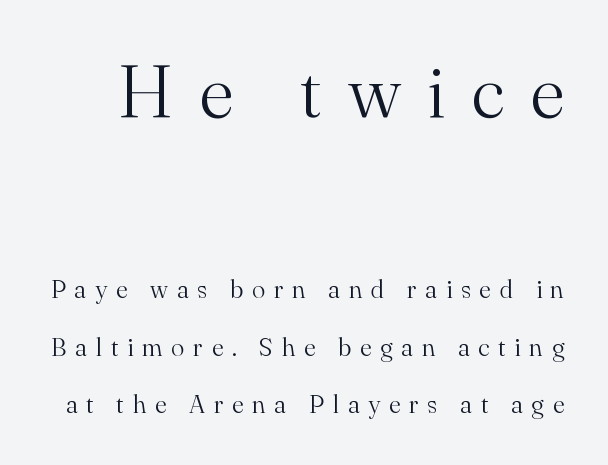
{"serif": "yes", "italic": "no", "bold": "no", "weight": "light", "width": "normal", "stroke_contrast": "medium", "x_height": "small", "monospaced": "no", "underline": "no", "line_spacing": "loose", "line_spacing_ratio": 2.3, "letter_spacing": "wide", "letter_spacing_em": 0.35, "larger_block": "first", "size_ratio": 2.96, "glyph_px": 74}
